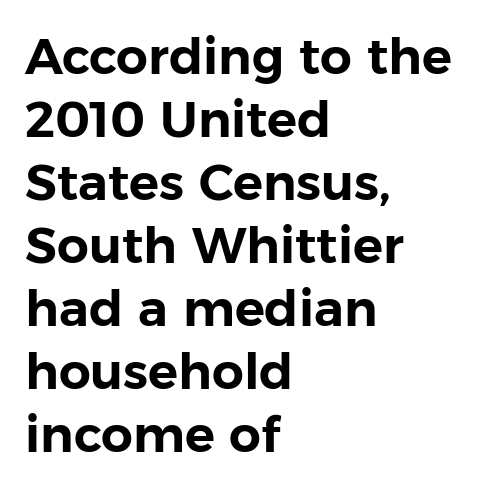
{"serif": "no", "italic": "no", "width": "normal", "stroke_contrast": "low", "x_height": "medium", "monospaced": "no", "underline": "no", "align": "left", "line_spacing": "normal", "line_spacing_ratio": 1.26, "letter_spacing": "normal", "letter_spacing_em": 0.0, "glyph_px": 50}
